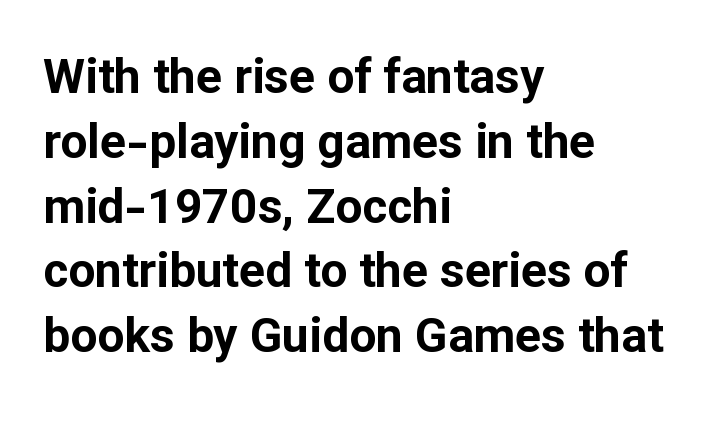
Spacing verdict: proportional, widths tailored to each character. I'd describe the lettering as bold — thick and assertive. Every character sits straight up, as roman type does. Descender tails drop into unmarked territory. Examine the stroke ends and you'll find no serifs.
